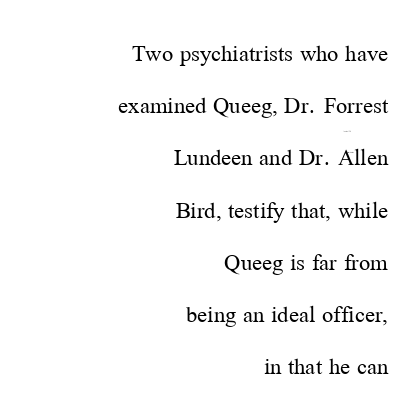
The image shows 25 px text type, upright; set right-aligned, loose line spacing (2.09x), normal letter spacing, not underlined.
